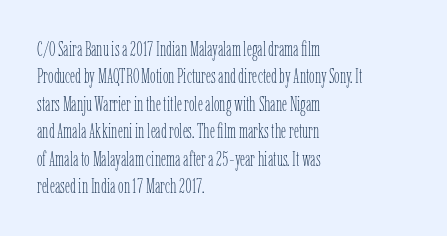
{"italic": "no", "bold": "no", "underline": "no", "align": "left", "line_spacing": "normal", "line_spacing_ratio": 1.37, "letter_spacing": "normal", "letter_spacing_em": 0.0, "glyph_px": 20}
